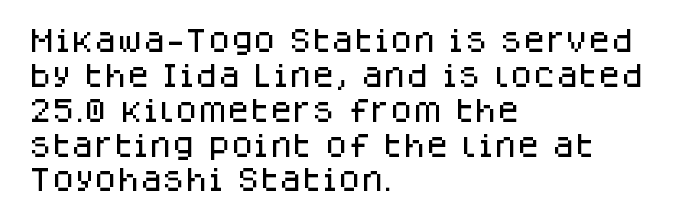
Q: Is the text italic (slanted)? A: No, it is upright.
Q: Is the text underlined? A: No.
Q: How is the paragraph aligned? A: Left-aligned.
Q: Is the spacing between letters normal or unusually wide? A: Normal.
Q: Is the spacing between lines tight, normal or loose? A: Normal.
